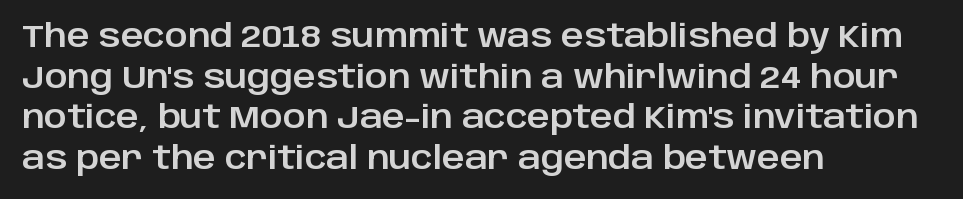
{"serif": "no", "italic": "no", "width": "normal", "stroke_contrast": "low", "x_height": "large", "monospaced": "no", "underline": "no", "align": "left", "line_spacing": "normal", "line_spacing_ratio": 1.31, "letter_spacing": "normal", "letter_spacing_em": 0.0, "glyph_px": 31}
